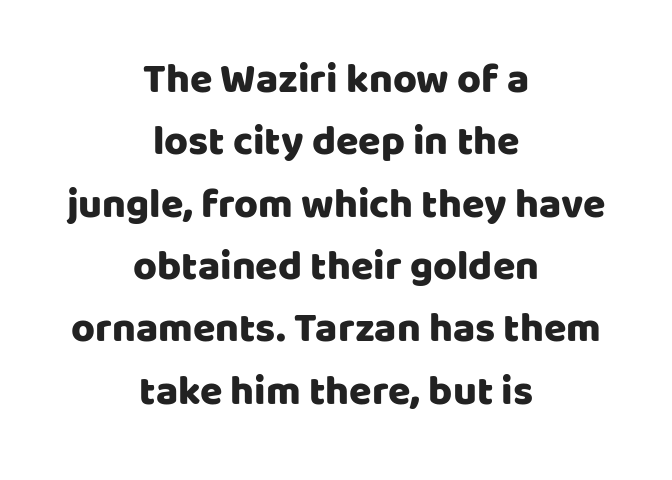
The image shows 41 px sans-serif type, upright; set centered, normal line spacing (1.52x), normal letter spacing, not underlined; low stroke contrast and a large x-height.
